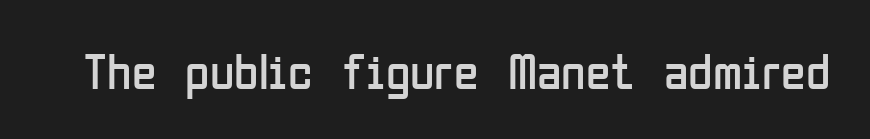
{"serif": "no", "italic": "no", "bold": "no", "weight": "regular", "width": "condensed", "stroke_contrast": "low", "x_height": "medium", "monospaced": "no", "underline": "no", "letter_spacing": "normal", "letter_spacing_em": 0.0, "glyph_px": 50}
